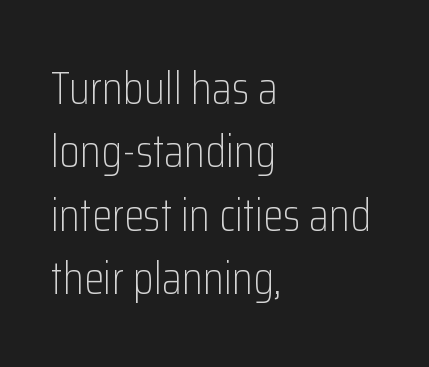
The image shows 46 px light, condensed sans-serif type, upright; set left-aligned, normal line spacing (1.38x), normal letter spacing, not underlined; low stroke contrast and a medium x-height.
